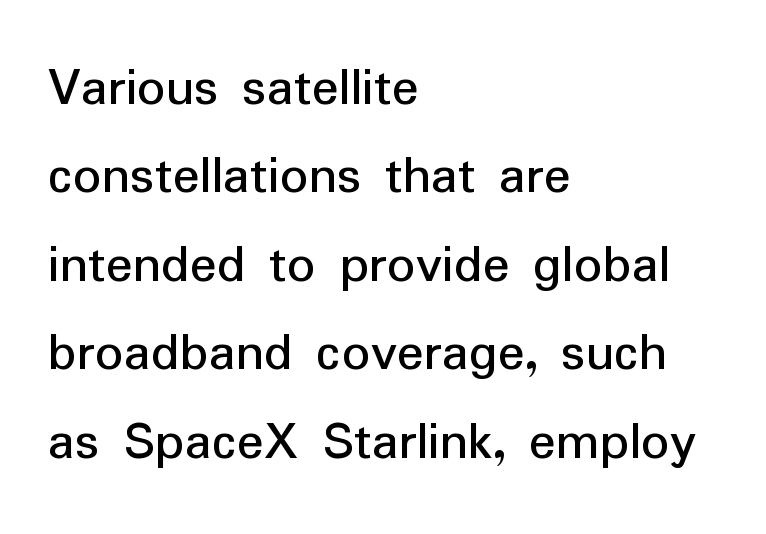
{"serif": "no", "italic": "no", "width": "normal", "stroke_contrast": "low", "x_height": "medium", "monospaced": "no", "underline": "no", "align": "left", "line_spacing": "normal", "line_spacing_ratio": 1.58, "letter_spacing": "normal", "letter_spacing_em": 0.0, "glyph_px": 56}
